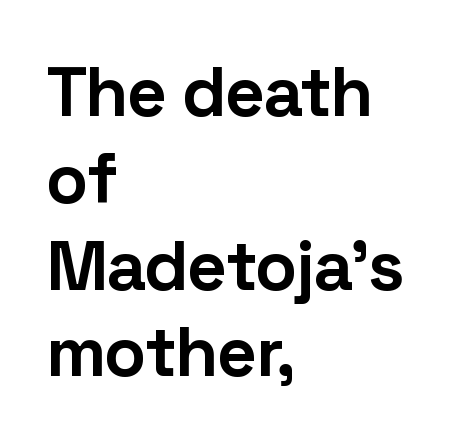
The foot of each line stays bare and open. This sample has the flowing, uneven cadence of proportional lettering. The face used here has the dense, thick strokes of a bold. This is roman type, the default non-slanted kind.
